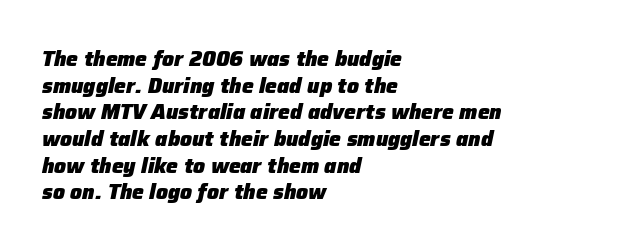
Q: Is the text bold? A: Yes.
Q: Is the text italic (slanted)? A: Yes, it leans right by about 12 degrees.
Q: Is the text underlined? A: No.
Q: How is the paragraph aligned? A: Left-aligned.
Q: Is the spacing between letters normal or unusually wide? A: Normal.
Q: Is the spacing between lines tight, normal or loose? A: Normal.
